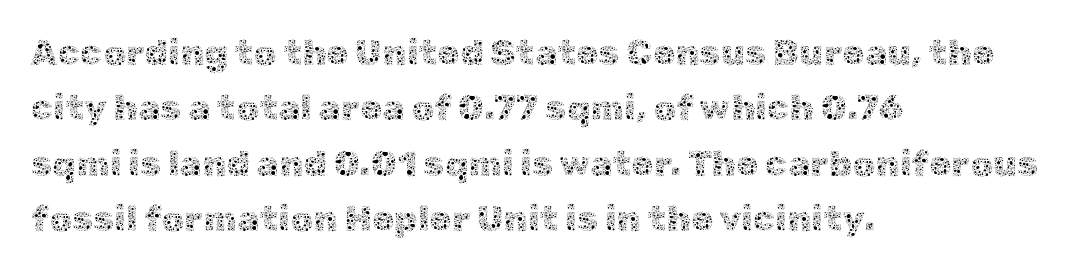
{"italic": "no", "bold": "no", "weight": "thin", "width": "normal", "x_height": "medium", "monospaced": "no", "underline": "no", "align": "left", "line_spacing": "normal", "line_spacing_ratio": 1.54, "letter_spacing": "normal", "letter_spacing_em": 0.0, "glyph_px": 36}
